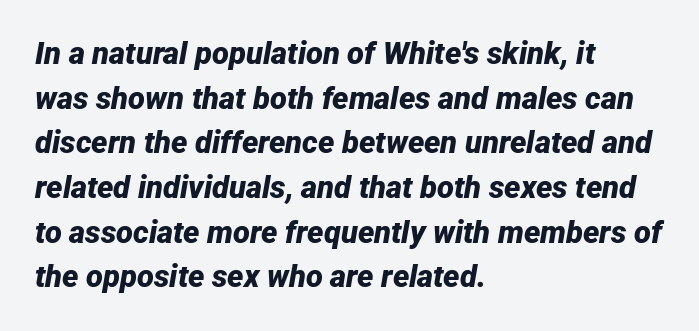
Honestly, there is no underline to notice here at all. Designer's note — italics engaged. Is this a fixed-width face? No — the glyphs have proportional, varying widths. Inter-character spacing is left at the font's built-in metrics. The ragged edge is on the right, which tells us the setting is flush left.
